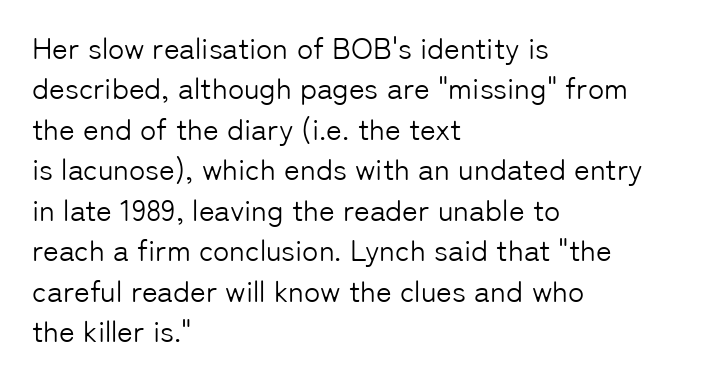
{"serif": "no", "italic": "no", "bold": "no", "weight": "light", "width": "normal", "stroke_contrast": "low", "x_height": "medium", "monospaced": "no", "underline": "no", "align": "left", "line_spacing": "normal", "line_spacing_ratio": 1.35, "letter_spacing": "normal", "letter_spacing_em": 0.0, "glyph_px": 30}
